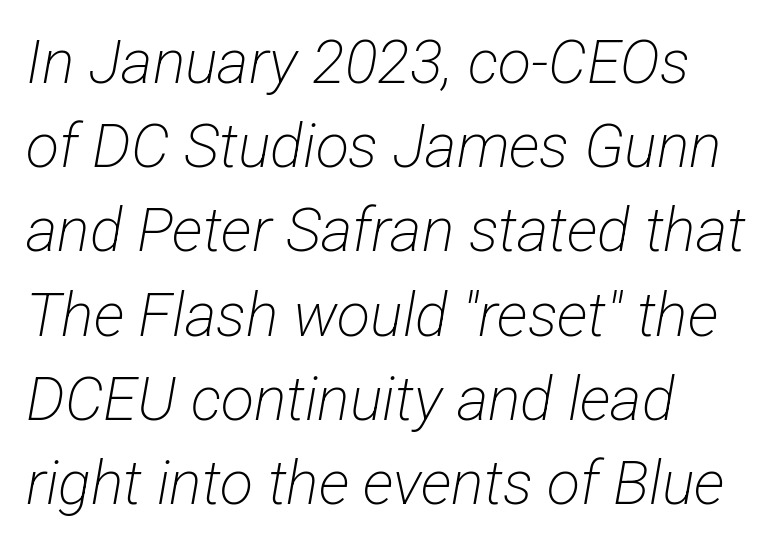
Q: Is the text bold? A: No.
Q: Is the typeface a serif or a sans-serif typeface? A: Sans-serif.
Q: Is the text underlined? A: No.
Q: How is the paragraph aligned? A: Left-aligned.
Q: Is the spacing between letters normal or unusually wide? A: Normal.
Q: Is the spacing between lines tight, normal or loose? A: Normal.
Q: Width (condensed, normal, or wide)? A: Condensed.
Q: Stroke contrast? A: Low.
Q: x-height? A: Medium.
Q: Monospaced? A: No.
